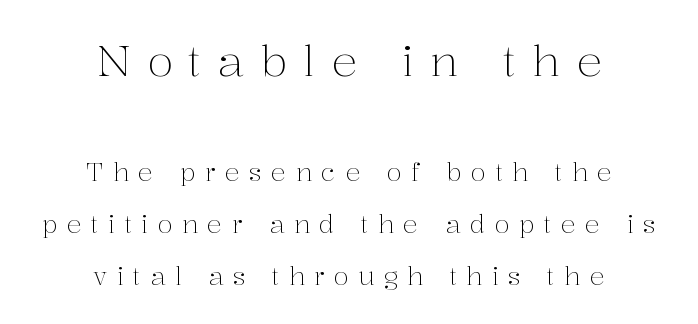
The image shows 43 px light serif type, upright; set centered, loose line spacing (2.07x), unusually wide letter spacing (+0.37 em), not underlined; the first (top) block is 1.72x larger; medium stroke contrast and a medium x-height.
